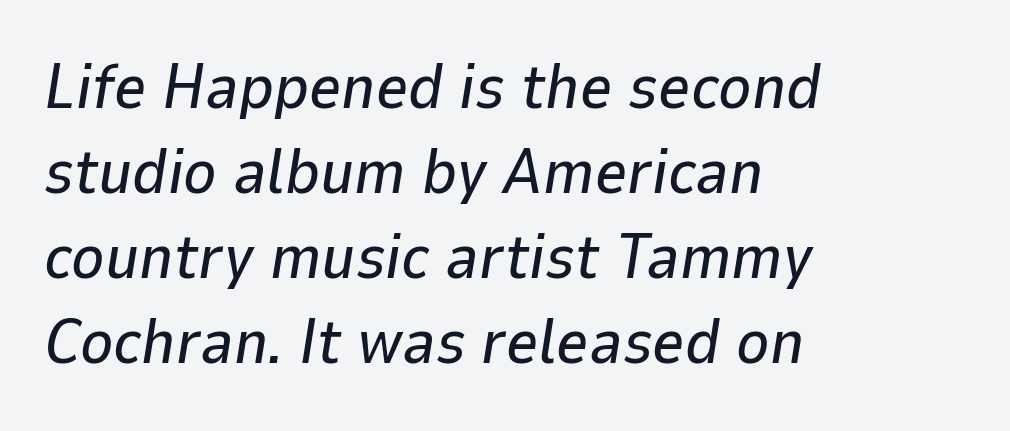
The passage shown is not underscored anywhere. The passage shown is typed in a proportional face where columns would drift. This rendering uses left alignment, leaving the right contour irregular. Posture: slanted.
